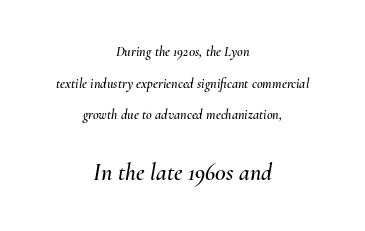
The image shows 24 px text type, italic (leaning right); set centered, loose line spacing (2.26x), normal letter spacing, not underlined; the second (bottom) block is 1.71x larger.
